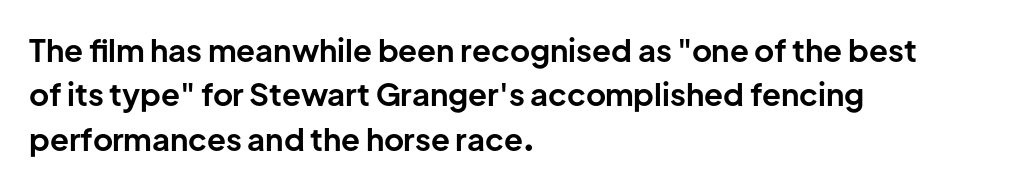
What's the leading like? Ordinary, nothing unusual. These lines were composed using upright roman letters. Nope, no serifs anywhere on these letters. Where is the straight margin? On the left. The rendering uses a bold face; every stroke is thick and dark. Character widths vary here, with narrow letters taking less room than wide ones.
